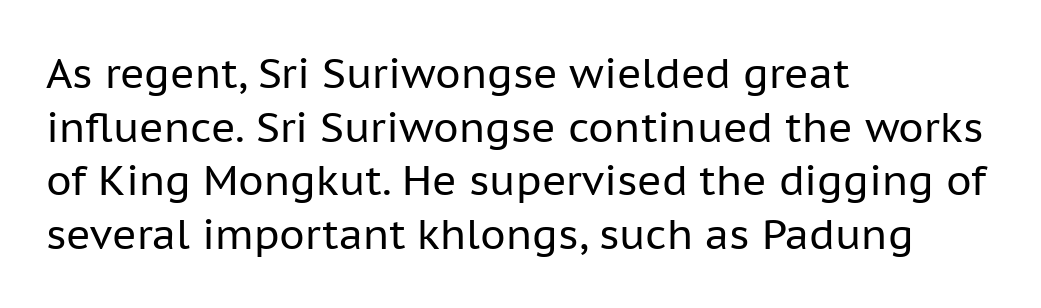
The image shows 41 px regular-weight sans-serif type, upright; set left-aligned, normal line spacing (1.31x), normal letter spacing, not underlined; low stroke contrast and a medium x-height.
